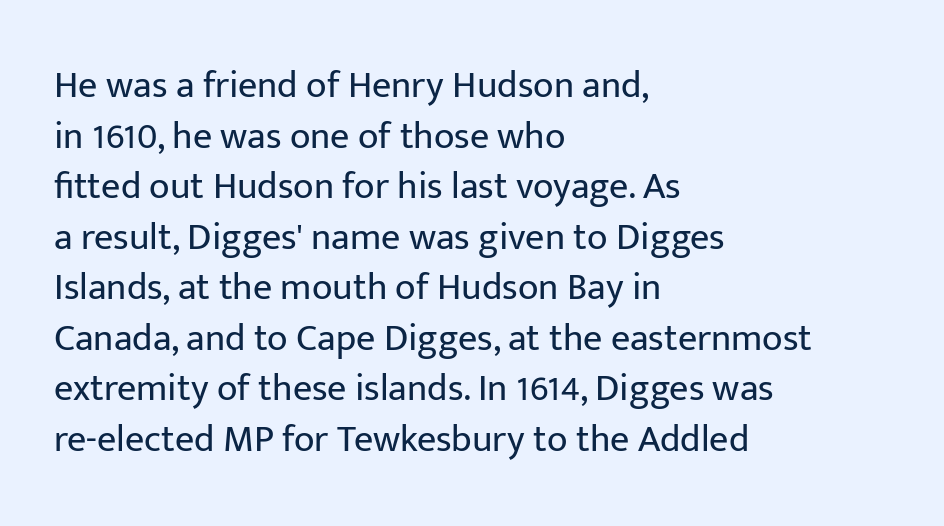
Q: Is the text bold? A: No.
Q: Is the text italic (slanted)? A: No, it is upright.
Q: Is the typeface a serif or a sans-serif typeface? A: Sans-serif.
Q: Is the text underlined? A: No.
Q: How is the paragraph aligned? A: Left-aligned.
Q: Is the spacing between letters normal or unusually wide? A: Normal.
Q: Is the spacing between lines tight, normal or loose? A: Normal.
Q: Width (condensed, normal, or wide)? A: Normal.
Q: Stroke contrast? A: Low.
Q: x-height? A: Medium.
Q: Monospaced? A: No.
